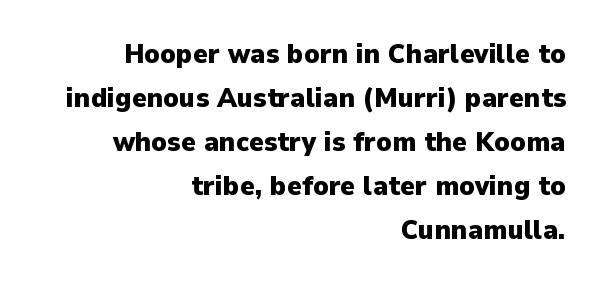
The image shows 28 px heavy sans-serif type, upright; set right-aligned, normal line spacing (1.57x), normal letter spacing, not underlined; low stroke contrast and a medium x-height.
